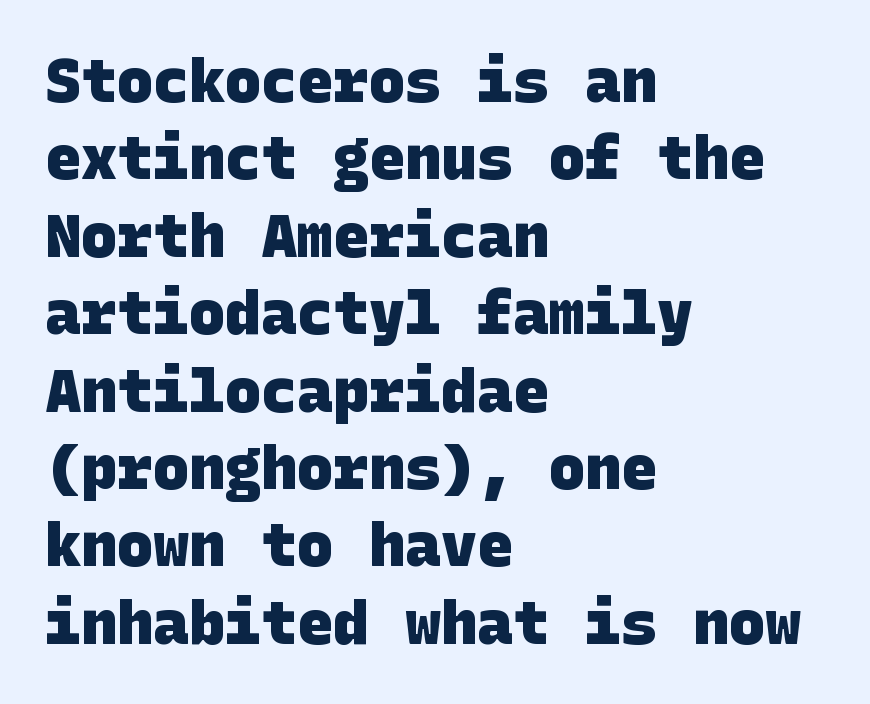
The image shows 60 px heavy sans-serif type; set left-aligned, normal line spacing (1.29x), normal letter spacing, not underlined; low stroke contrast and a large x-height.
